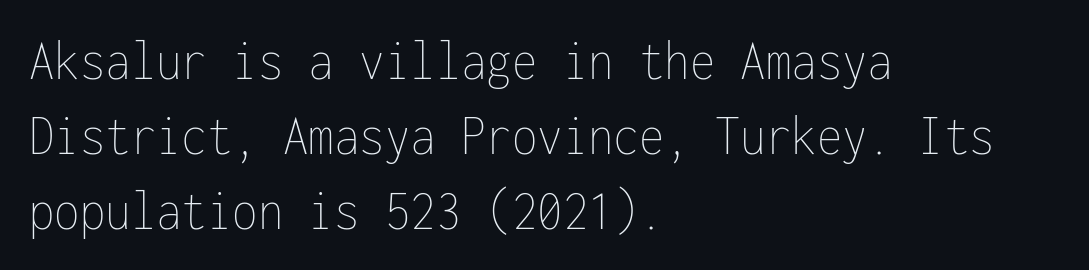
In terms of posture, this sample is upright. Monospaced: the letters line up in strict vertical columns. Characters follow at the spacing the type designer built in. Stem width sits at or under what a default text font uses.
